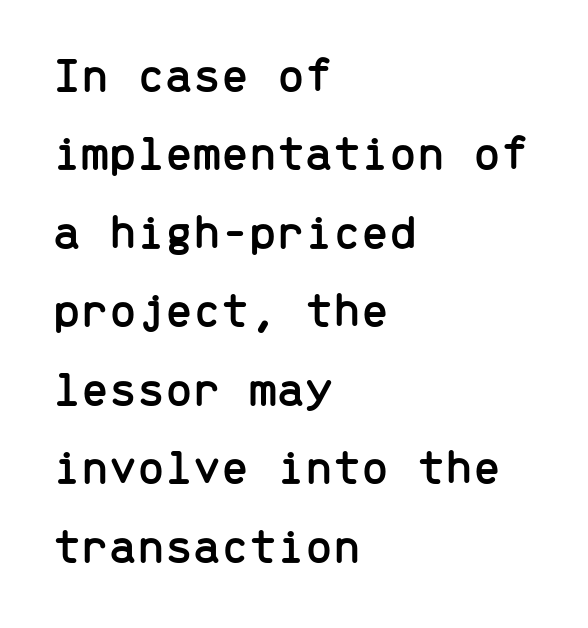
Q: Is the text italic (slanted)? A: No, it is upright.
Q: Is the typeface a serif or a sans-serif typeface? A: Sans-serif.
Q: Is the text underlined? A: No.
Q: How is the paragraph aligned? A: Left-aligned.
Q: Is the spacing between letters normal or unusually wide? A: Normal.
Q: Is the spacing between lines tight, normal or loose? A: Normal.
Q: Width (condensed, normal, or wide)? A: Normal.
Q: Stroke contrast? A: Low.
Q: x-height? A: Medium.
Q: Monospaced? A: Yes.
